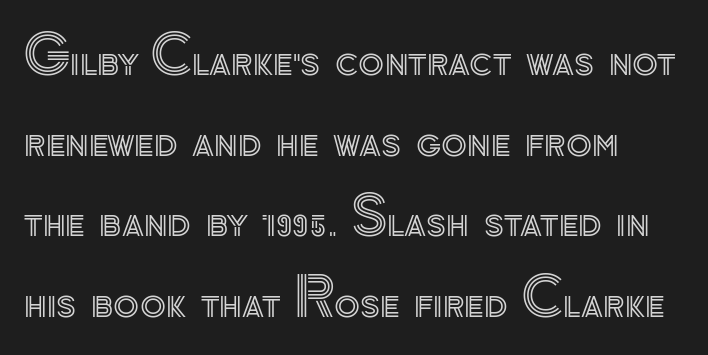
The image shows 53 px text type, upright; set normal line spacing (1.52x), normal letter spacing, not underlined; a small x-height.
